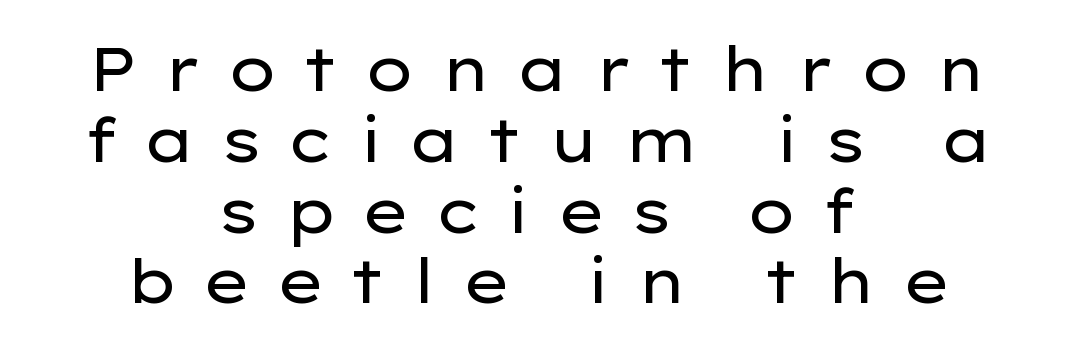
Vertical stems look standard width or narrower in stroke. The designer went with a sans here, leaving each stem footless. Words float on clear page, feet unadorned. Short note: letters widely spaced. The whitespace from short lines is split evenly between both sides. The passage shown is typed in a proportional face where columns would drift.
